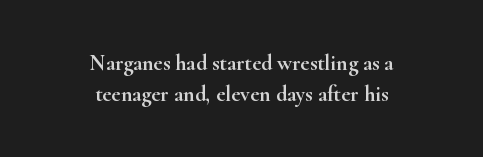
Q: Is the text italic (slanted)? A: No, it is upright.
Q: Is the text underlined? A: No.
Q: How is the paragraph aligned? A: Centered.
Q: Is the spacing between letters normal or unusually wide? A: Normal.
Q: Is the spacing between lines tight, normal or loose? A: Normal.
